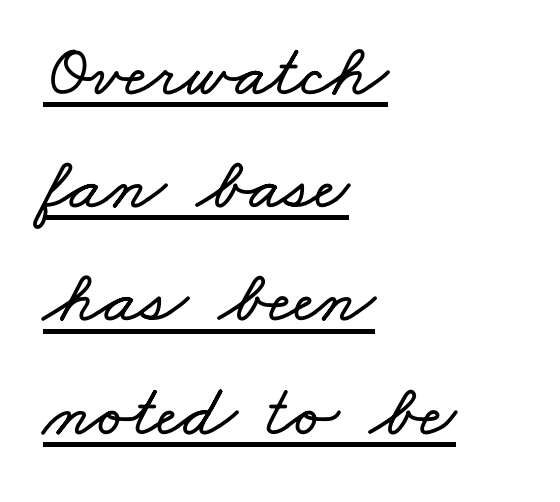
Q: Is the text underlined? A: Yes.
Q: How is the paragraph aligned? A: Left-aligned.
Q: Is the spacing between letters normal or unusually wide? A: Normal.
Q: Is the spacing between lines tight, normal or loose? A: Normal.
Q: Width (condensed, normal, or wide)? A: Wide.
Q: Stroke contrast? A: Low.
Q: x-height? A: Small.
Q: Monospaced? A: No.
